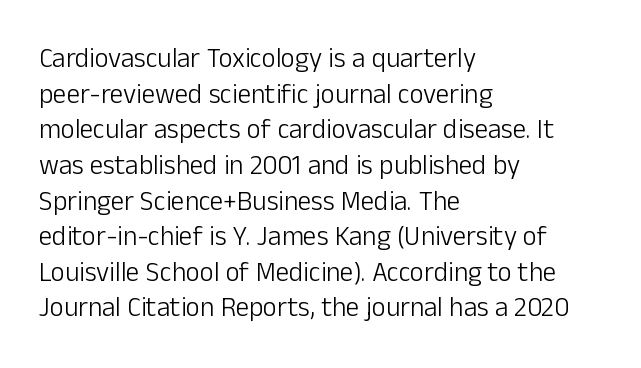
The image shows 27 px text type, upright; set left-aligned, normal line spacing (1.32x), normal letter spacing, not underlined.
